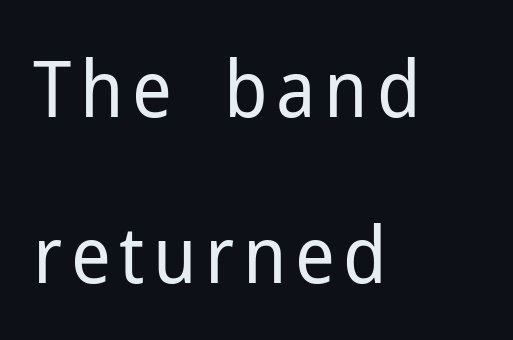
{"serif": "no", "italic": "no", "bold": "no", "weight": "regular", "width": "normal", "stroke_contrast": "low", "x_height": "medium", "monospaced": "no", "underline": "no", "align": "left", "line_spacing": "loose", "line_spacing_ratio": 2.13, "glyph_px": 78}
